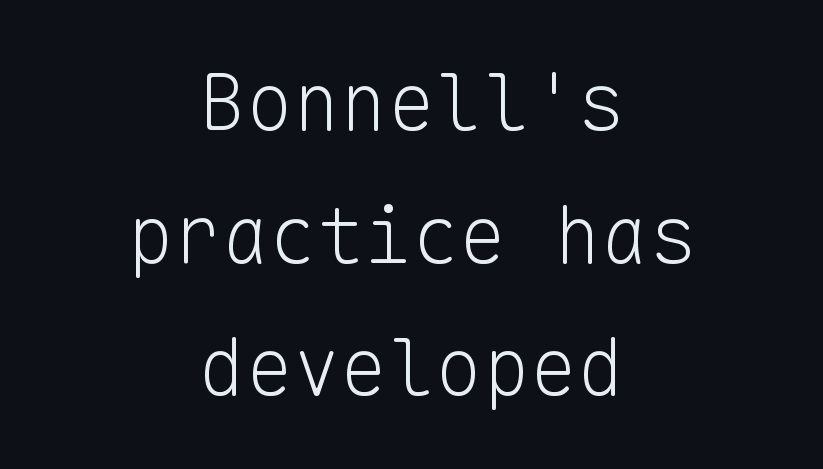
Q: Is the text bold? A: No.
Q: Is the text italic (slanted)? A: No, it is upright.
Q: Is the typeface a serif or a sans-serif typeface? A: Sans-serif.
Q: Is the text underlined? A: No.
Q: How is the paragraph aligned? A: Centered.
Q: Is the spacing between letters normal or unusually wide? A: Normal.
Q: Is the spacing between lines tight, normal or loose? A: Normal.
Q: Width (condensed, normal, or wide)? A: Normal.
Q: Stroke contrast? A: Low.
Q: x-height? A: Medium.
Q: Monospaced? A: Yes.
